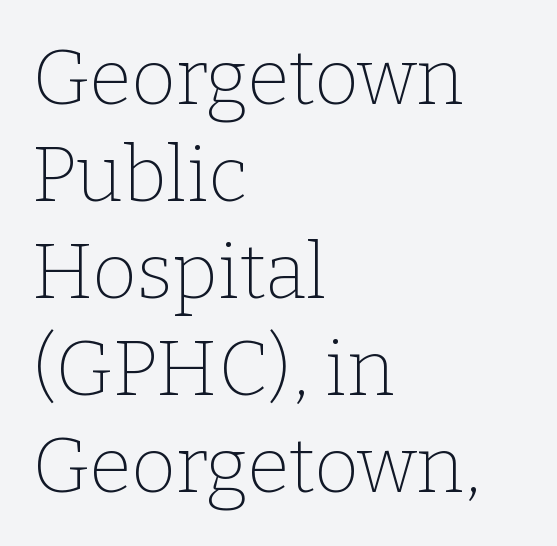
If you drew a line through each stem, it would be perfectly vertical. The strokes are not fattened; the text isn't bold. The line-height multiplier appears to be the usual default. A typesetter would call this proportional, since set widths differ per character. Standard letterfit; no display-style spreading of the glyphs.
